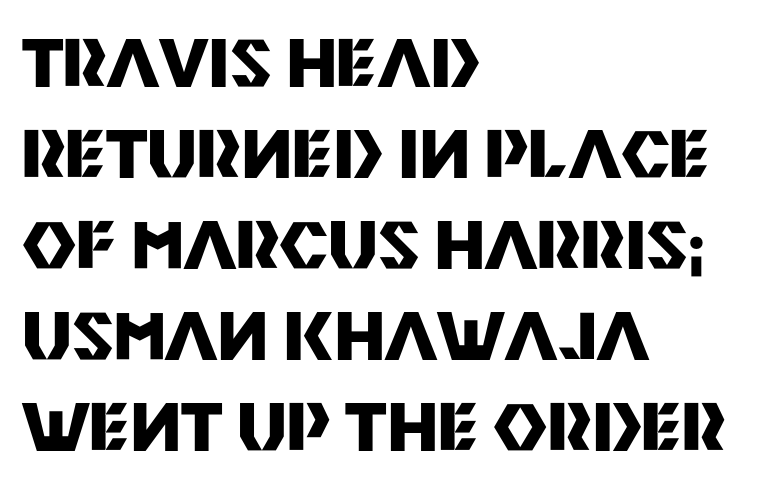
Q: Is the text bold? A: Yes.
Q: Is the text italic (slanted)? A: No, it is upright.
Q: Is the typeface a serif or a sans-serif typeface? A: Sans-serif.
Q: Is the text underlined? A: No.
Q: How is the paragraph aligned? A: Left-aligned.
Q: Is the spacing between letters normal or unusually wide? A: Normal.
Q: Is the spacing between lines tight, normal or loose? A: Normal.
Q: Width (condensed, normal, or wide)? A: Normal.
Q: Stroke contrast? A: Medium.
Q: x-height? A: Large.
Q: Monospaced? A: No.
